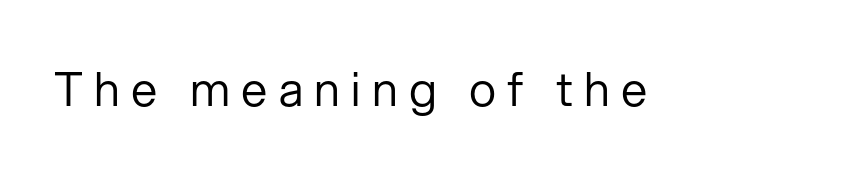
{"serif": "no", "italic": "no", "bold": "no", "weight": "regular", "width": "normal", "stroke_contrast": "low", "x_height": "medium", "monospaced": "no", "underline": "no", "letter_spacing": "wide", "letter_spacing_em": 0.24, "glyph_px": 47}
